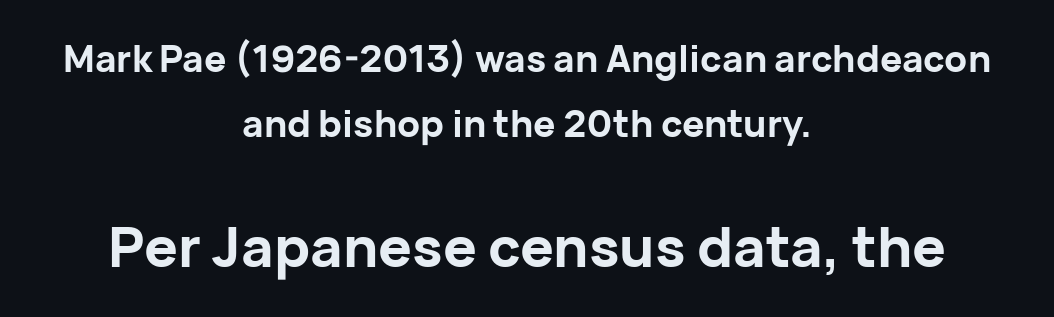
{"serif": "no", "italic": "no", "bold": "yes", "weight": "bold", "width": "normal", "stroke_contrast": "low", "x_height": "medium", "monospaced": "no", "underline": "no", "align": "center", "line_spacing_ratio": 1.76, "letter_spacing": "normal", "letter_spacing_em": 0.0, "larger_block": "second", "size_ratio": 1.51, "glyph_px": 56}
